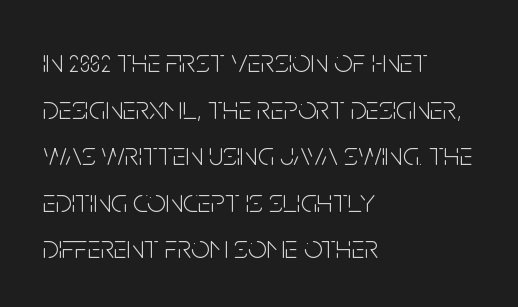
Q: Is the text bold? A: No.
Q: Is the text italic (slanted)? A: No, it is upright.
Q: Is the typeface a serif or a sans-serif typeface? A: Sans-serif.
Q: Is the text underlined? A: No.
Q: How is the paragraph aligned? A: Left-aligned.
Q: Is the spacing between letters normal or unusually wide? A: Normal.
Q: Is the spacing between lines tight, normal or loose? A: Normal.
Q: Width (condensed, normal, or wide)? A: Condensed.
Q: Stroke contrast? A: Low.
Q: x-height? A: Large.
Q: Monospaced? A: No.
